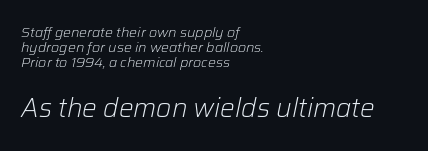
{"italic": "yes", "lean": "right", "slant_degrees": 12, "bold": "no", "underline": "no", "align": "left", "line_spacing": "tight", "line_spacing_ratio": 1.08, "letter_spacing": "normal", "letter_spacing_em": 0.0, "larger_block": "second", "size_ratio": 1.86, "glyph_px": 26}
